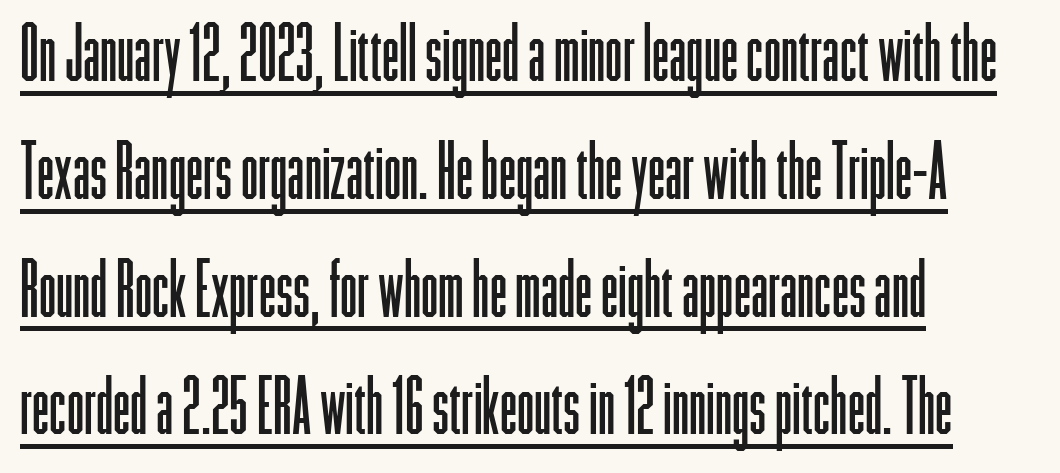
Nope, not italic — everything's standing straight. Short note: letters normally spaced. The string is rendered with underlining switched on. The face used here is proportionally spaced, like ordinary book or web type.
